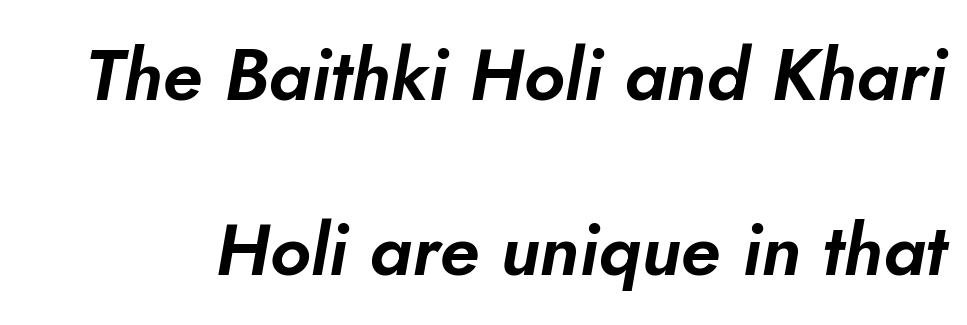
{"italic": "yes", "lean": "right", "slant_degrees": 5, "width": "normal", "stroke_contrast": "low", "x_height": "small", "monospaced": "no", "underline": "no", "line_spacing": "loose", "line_spacing_ratio": 2.4, "letter_spacing": "normal", "letter_spacing_em": 0.0, "glyph_px": 73}
